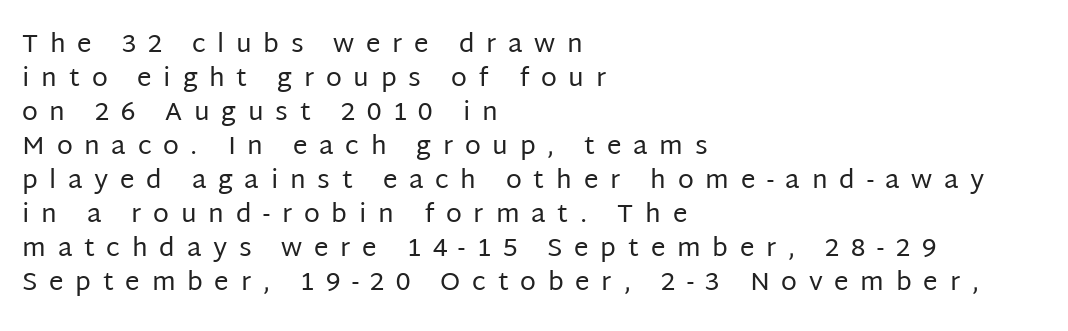
{"italic": "no", "bold": "no", "underline": "no", "align": "left", "line_spacing": "normal", "line_spacing_ratio": 1.31, "letter_spacing": "wide", "letter_spacing_em": 0.45, "glyph_px": 26}
